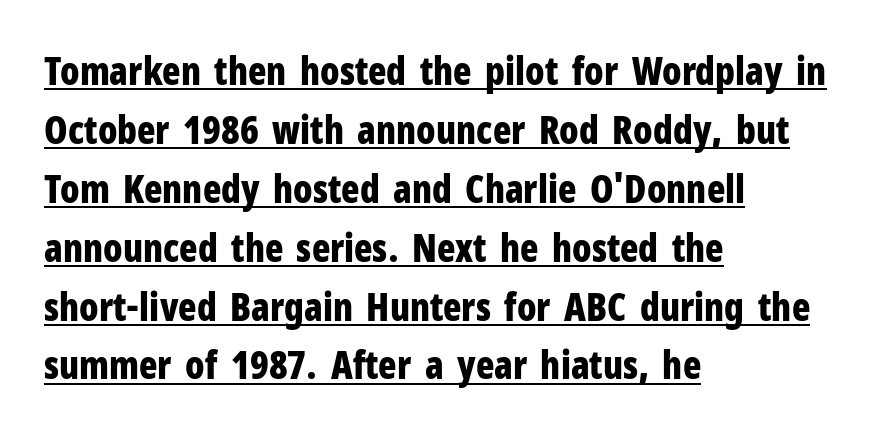
{"serif": "no", "italic": "no", "bold": "yes", "weight": "bold", "width": "condensed", "stroke_contrast": "low", "x_height": "medium", "monospaced": "no", "underline": "yes", "align": "left", "line_spacing": "normal", "line_spacing_ratio": 1.55, "letter_spacing": "normal", "letter_spacing_em": 0.0, "glyph_px": 38}
